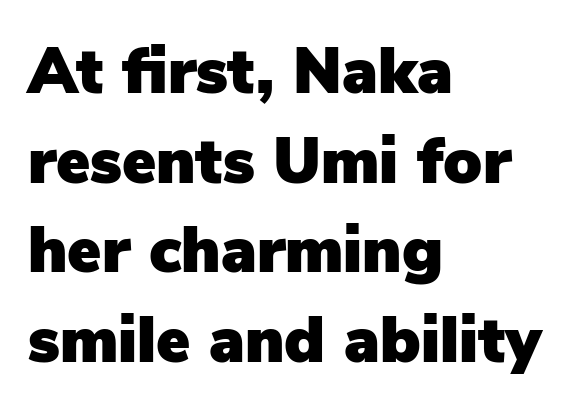
The image shows 64 px sans-serif type, upright; set left-aligned, normal line spacing (1.4x), normal letter spacing, not underlined; low stroke contrast and a medium x-height.
